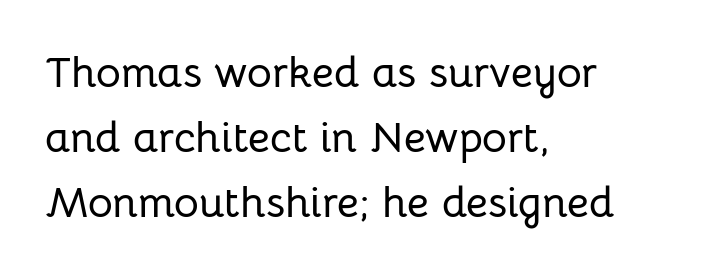
The image shows 43 px sans-serif type, upright; set left-aligned, normal line spacing (1.51x), normal letter spacing, not underlined; low stroke contrast and a medium x-height.
